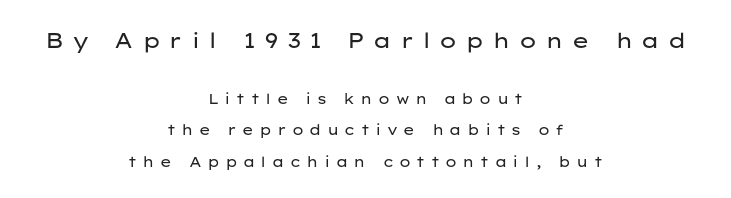
Q: Is the text bold? A: No.
Q: Is the text italic (slanted)? A: No, it is upright.
Q: Is the text underlined? A: No.
Q: How is the paragraph aligned? A: Centered.
Q: Is the spacing between letters normal or unusually wide? A: Unusually wide.
Q: Is the spacing between lines tight, normal or loose? A: Loose.
Q: Which block of text is set in a larger size, the first (top) or the second (bottom)? A: The first (top) one.
